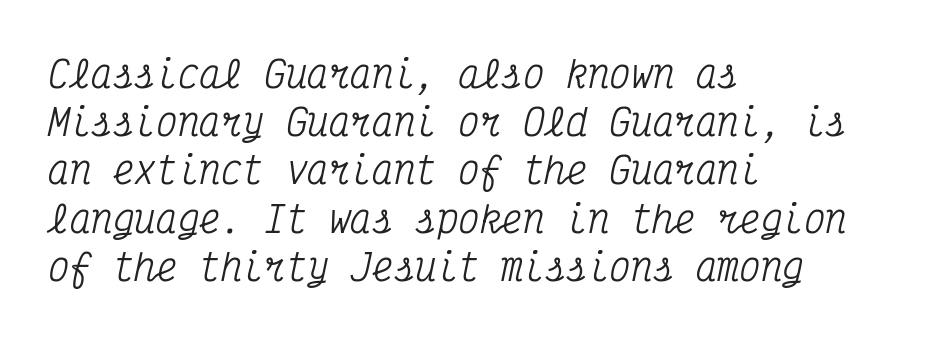
Notice how descenders clear the ascenders below comfortably — that's standard leading. Every character here occupies the same horizontal width, giving the sample a typewriter-like rhythm. You can tell it's italic because the verticals aren't actually vertical. Standard letterfit; no display-style spreading of the glyphs. Short and long lines alike share a common starting point at left. Only glyphs here, with clear space below each row.
